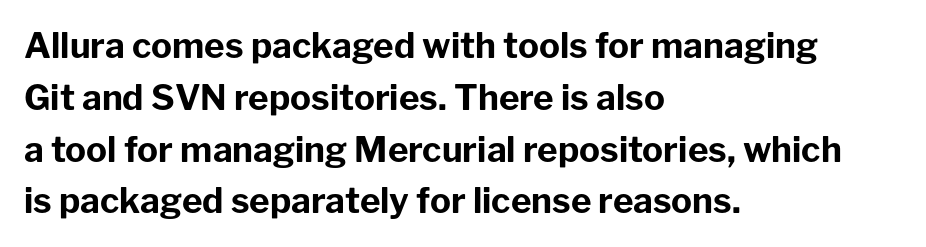
Q: Is the text bold? A: Yes.
Q: Is the text italic (slanted)? A: No, it is upright.
Q: Is the typeface a serif or a sans-serif typeface? A: Sans-serif.
Q: Is the text underlined? A: No.
Q: How is the paragraph aligned? A: Left-aligned.
Q: Is the spacing between letters normal or unusually wide? A: Normal.
Q: Is the spacing between lines tight, normal or loose? A: Normal.
Q: Width (condensed, normal, or wide)? A: Normal.
Q: Stroke contrast? A: Low.
Q: x-height? A: Medium.
Q: Monospaced? A: No.
